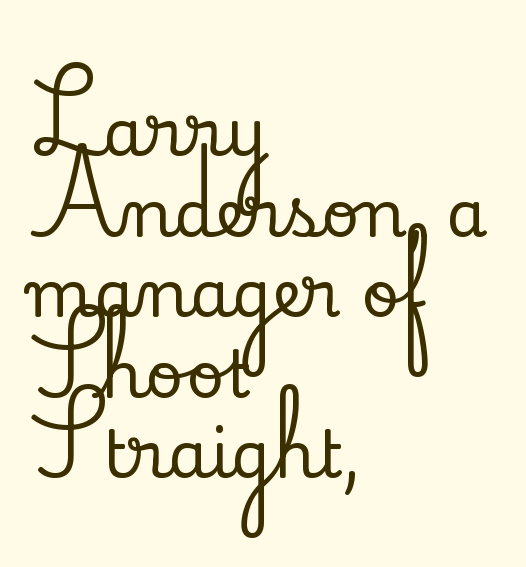
{"serif": "yes", "italic": "no", "width": "normal", "stroke_contrast": "low", "x_height": "small", "monospaced": "no", "underline": "no", "align": "left", "line_spacing_ratio": 1.22, "letter_spacing": "normal", "letter_spacing_em": 0.0, "glyph_px": 66}
